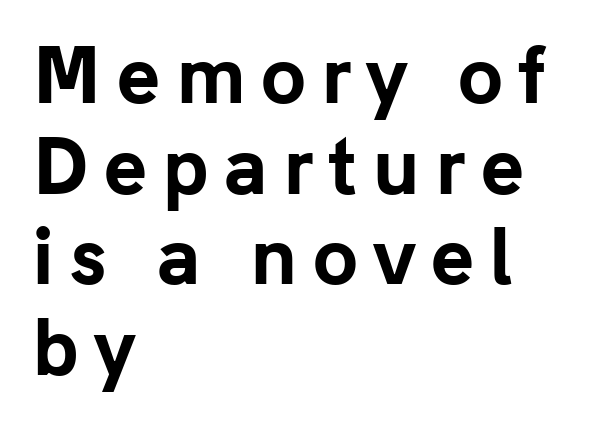
Character widths vary here, with narrow letters taking less room than wide ones. Line beginnings align vertically; line endings do not. The type is letterspaced generously, with wide tracking. Examine the stroke ends and you'll find no serifs.
